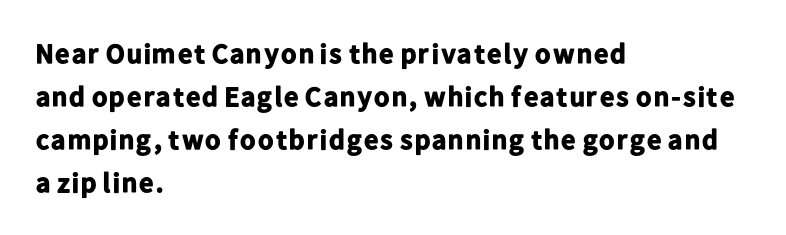
The image shows 28 px bold sans-serif type, upright; set left-aligned, normal line spacing (1.53x), normal letter spacing, not underlined; low stroke contrast and a medium x-height.
